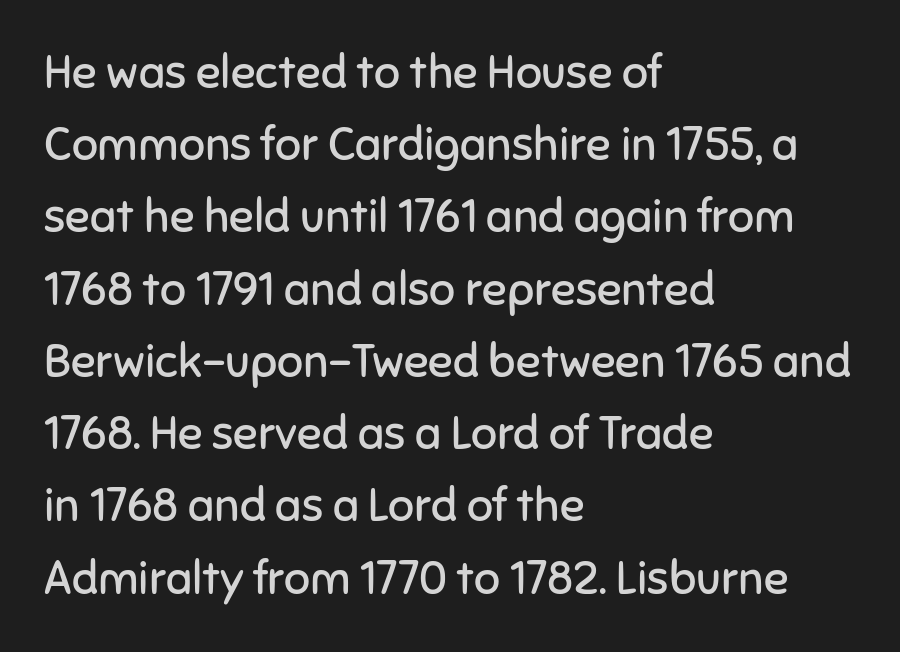
The image shows 46 px regular-weight sans-serif type, upright; set left-aligned, normal line spacing (1.57x), normal letter spacing, not underlined; low stroke contrast and a medium x-height.
